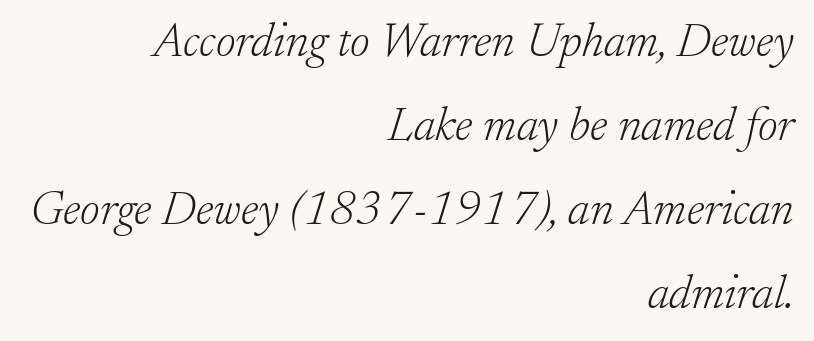
The compositor pushed each line to the right boundary. These glyphs show unthickened strokes, regular width or finer. Tracking value appears to be zero — textbook default spacing. Slanted lettering throughout.
